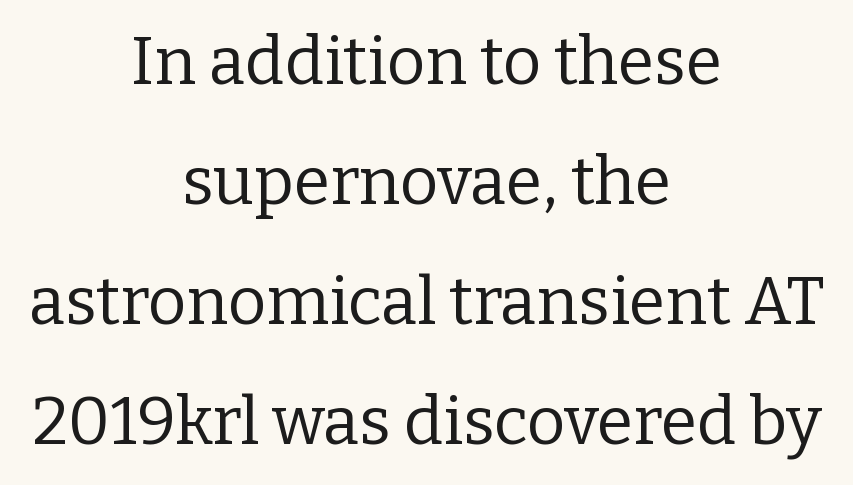
Q: Is the text bold? A: No.
Q: Is the text italic (slanted)? A: No, it is upright.
Q: Is the typeface a serif or a sans-serif typeface? A: Serif.
Q: Is the text underlined? A: No.
Q: How is the paragraph aligned? A: Centered.
Q: Is the spacing between letters normal or unusually wide? A: Normal.
Q: Width (condensed, normal, or wide)? A: Normal.
Q: Stroke contrast? A: Low.
Q: x-height? A: Medium.
Q: Monospaced? A: No.
